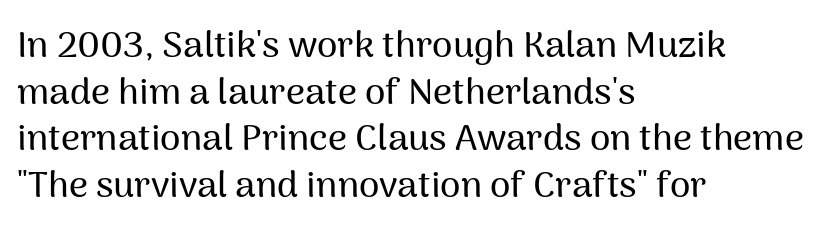
The image shows 37 px sans-serif type, upright; set left-aligned, normal line spacing (1.26x), normal letter spacing, not underlined; medium stroke contrast and a medium x-height.
